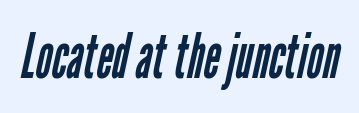
Q: Is the text bold? A: No.
Q: Is the typeface a serif or a sans-serif typeface? A: Sans-serif.
Q: Is the text underlined? A: No.
Q: Is the spacing between letters normal or unusually wide? A: Normal.
Q: Width (condensed, normal, or wide)? A: Condensed.
Q: Stroke contrast? A: Low.
Q: x-height? A: Medium.
Q: Monospaced? A: No.
